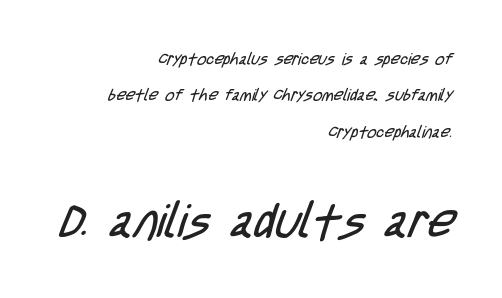
The image shows 47 px regular-weight, condensed sans-serif type; set right-aligned, loose line spacing (2.28x), normal letter spacing, not underlined; the second (bottom) block is 2.94x larger; low stroke contrast and a large x-height.
